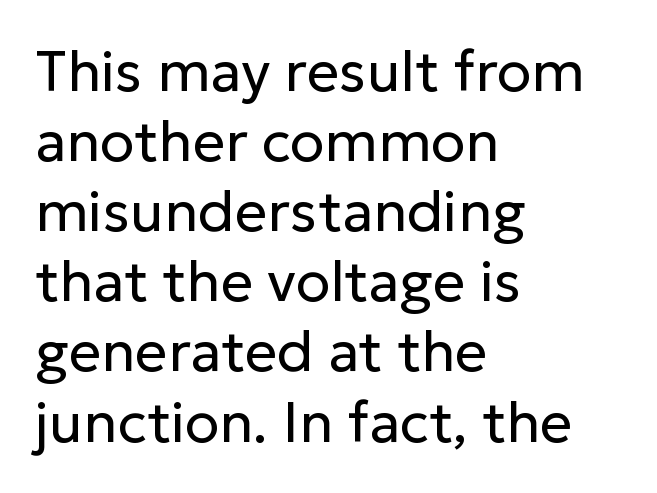
The image shows 57 px regular-weight sans-serif type, upright; set left-aligned, line spacing 1.23x, normal letter spacing, not underlined; low stroke contrast and a medium x-height.
